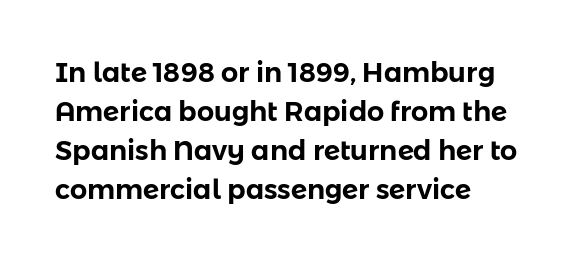
{"italic": "no", "underline": "no", "align": "left", "line_spacing": "normal", "line_spacing_ratio": 1.44, "letter_spacing": "normal", "letter_spacing_em": 0.0, "glyph_px": 27}
